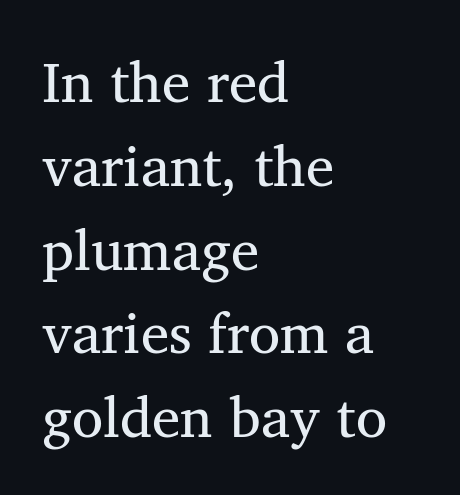
Reading down the column, the eye jumps a familiar distance to each next line. The rendering uses natural spacing where letterforms have individual widths. No italicization has been applied; the sample stays upright. The font is comparable to plain body text, perhaps lighter. Where is the straight margin? On the left.
